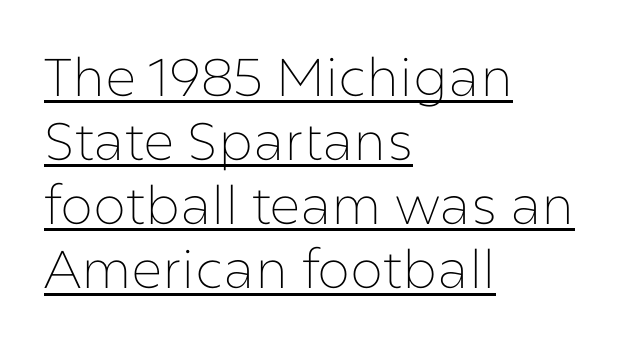
The image shows 53 px thin sans-serif type, upright; set left-aligned, line spacing 1.21x, normal letter spacing, underlined; low stroke contrast and a medium x-height.
